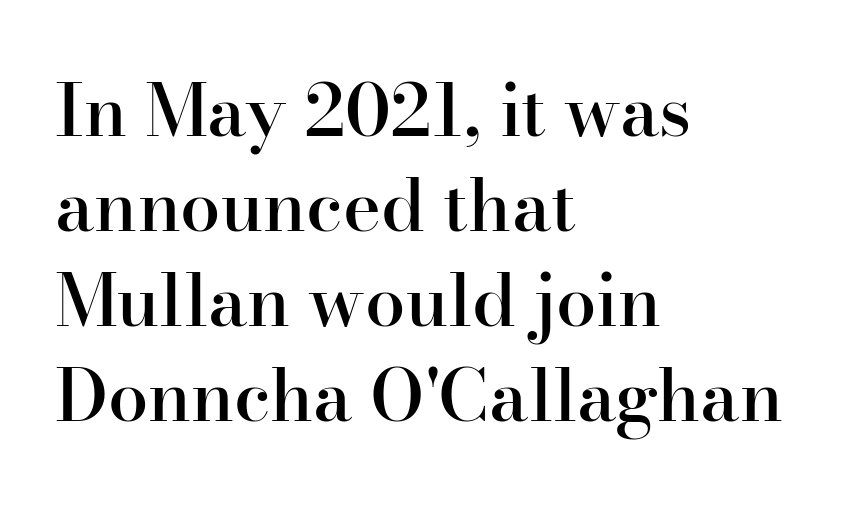
{"serif": "yes", "italic": "no", "bold": "semi", "weight": "semibold", "width": "normal", "stroke_contrast": "high", "x_height": "small", "monospaced": "no", "underline": "no", "align": "left", "line_spacing": "normal", "line_spacing_ratio": 1.32, "letter_spacing": "normal", "letter_spacing_em": 0.0, "glyph_px": 72}
